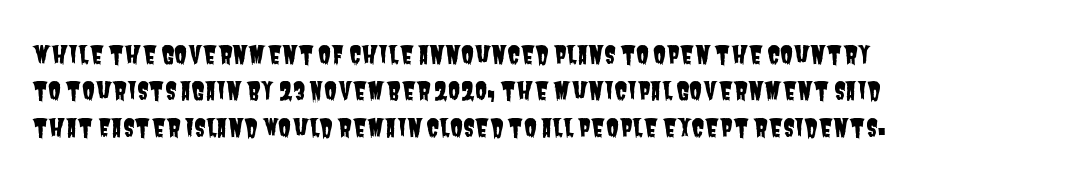
The image shows 24 px text type; set left-aligned, normal line spacing (1.52x), normal letter spacing, not underlined.
